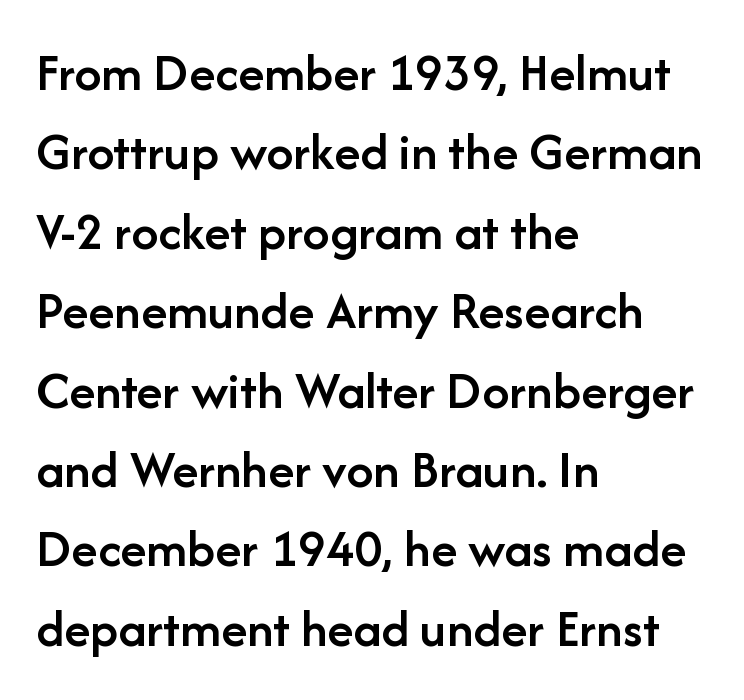
The image shows 54 px semibold sans-serif type, upright; set left-aligned, normal line spacing (1.47x), normal letter spacing, not underlined; low stroke contrast and a medium x-height.
